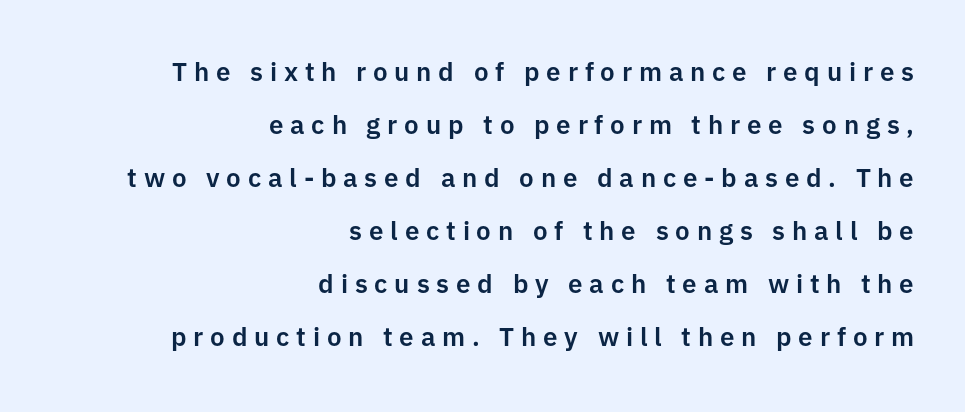
Q: Is the text italic (slanted)? A: No, it is upright.
Q: Is the text underlined? A: No.
Q: How is the paragraph aligned? A: Right-aligned.
Q: Is the spacing between letters normal or unusually wide? A: Unusually wide.
Q: Is the spacing between lines tight, normal or loose? A: Loose.
